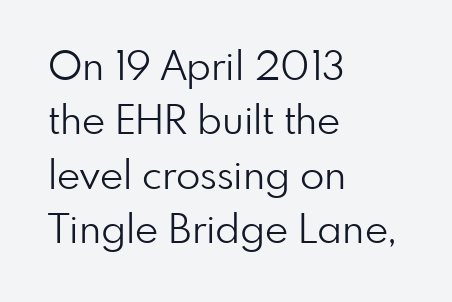
{"serif": "no", "italic": "no", "bold": "no", "weight": "light", "width": "normal", "stroke_contrast": "low", "x_height": "small", "monospaced": "no", "underline": "no", "align": "left", "line_spacing": "normal", "line_spacing_ratio": 1.36, "letter_spacing": "normal", "letter_spacing_em": 0.0, "glyph_px": 40}
